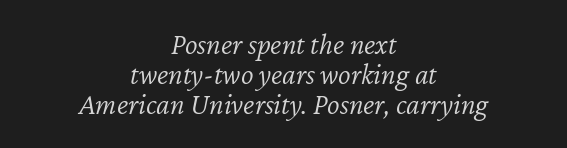
The image shows 30 px light type, italic (leaning right); set centered, tight line spacing (1.0x), normal letter spacing, not underlined; low stroke contrast and a medium x-height.
